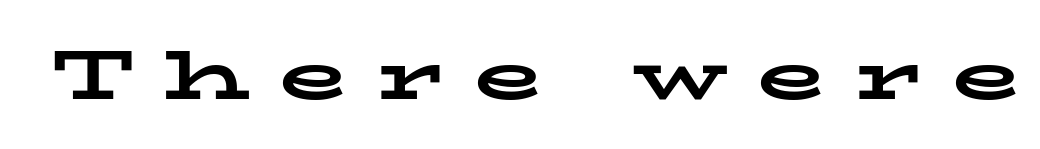
The image shows 70 px bold, wide serif type, upright; set unusually wide letter spacing (+0.42 em), not underlined; low stroke contrast and a medium x-height.
